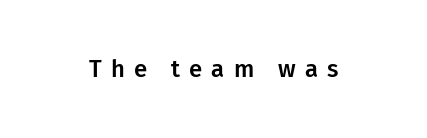
Lines of text with bare space underneath. The letters are spread apart with noticeably loose tracking. In terms of posture, this sample is upright.
